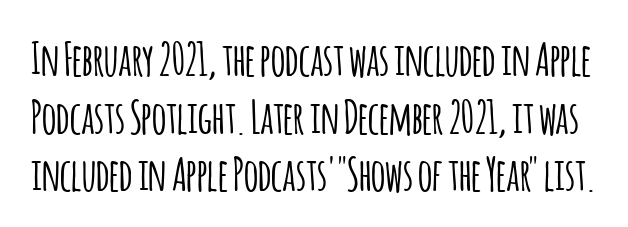
The image shows 45 px condensed sans-serif type, upright; set normal line spacing (1.28x), normal letter spacing, not underlined; low stroke contrast and a large x-height.
